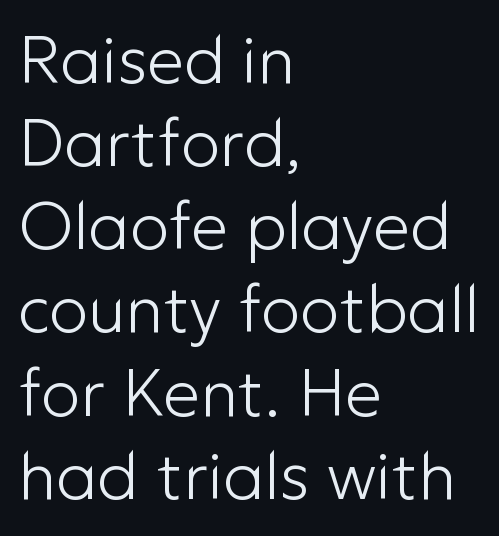
{"serif": "no", "italic": "no", "bold": "no", "weight": "light", "width": "normal", "stroke_contrast": "low", "x_height": "medium", "monospaced": "no", "underline": "no", "align": "left", "line_spacing": "normal", "line_spacing_ratio": 1.26, "letter_spacing": "normal", "letter_spacing_em": 0.0, "glyph_px": 66}
